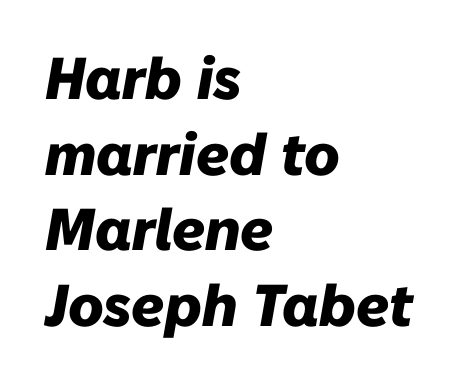
Q: Is the text bold? A: Yes.
Q: Is the text italic (slanted)? A: Yes, it leans right by about 10 degrees.
Q: Is the text underlined? A: No.
Q: How is the paragraph aligned? A: Left-aligned.
Q: Is the spacing between letters normal or unusually wide? A: Normal.
Q: Is the spacing between lines tight, normal or loose? A: Normal.
Q: Width (condensed, normal, or wide)? A: Normal.
Q: Stroke contrast? A: Low.
Q: x-height? A: Medium.
Q: Monospaced? A: No.
